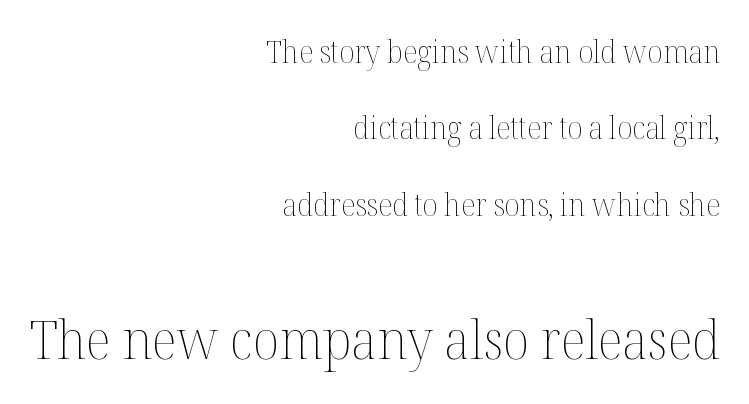
Loosely led — the rows are spread out. The strokes are not fattened; the text isn't bold. This is the regular roman posture of the typeface. The ragged edge is on the left, which tells us the setting is flush right. Note the varied advance widths — an 'i' is clearly narrower than an 'm'. Check under the words: just untouched page.
